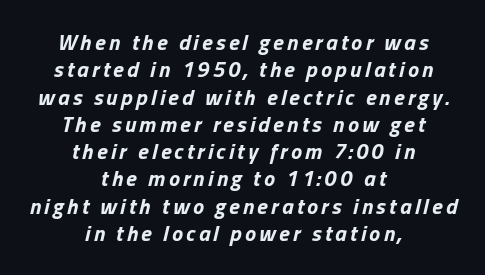
{"italic": "yes", "lean": "right", "slant_degrees": 13, "bold": "yes", "underline": "no", "align": "center", "line_spacing_ratio": 1.24, "glyph_px": 22}
